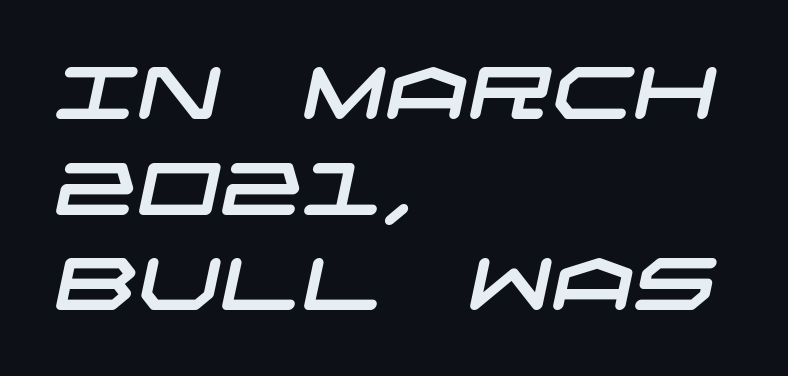
The image shows 73 px wide sans-serif type; set left-aligned, normal line spacing (1.31x), normal letter spacing, not underlined; low stroke contrast and a large x-height.
